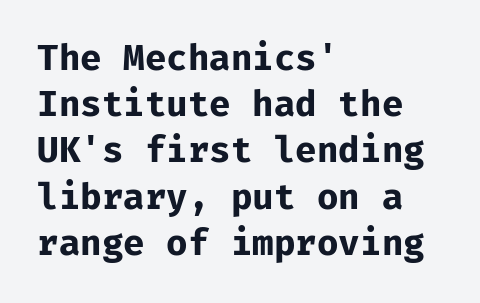
{"serif": "no", "italic": "no", "bold": "yes", "weight": "bold", "width": "normal", "stroke_contrast": "low", "x_height": "medium", "monospaced": "yes", "underline": "no", "align": "left", "line_spacing": "normal", "line_spacing_ratio": 1.32, "letter_spacing": "normal", "letter_spacing_em": 0.0, "glyph_px": 35}
